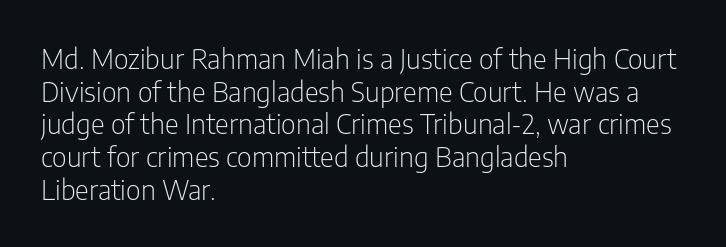
{"italic": "no", "bold": "no", "underline": "no", "align": "left", "line_spacing_ratio": 1.21, "letter_spacing": "normal", "letter_spacing_em": 0.0, "glyph_px": 27}
